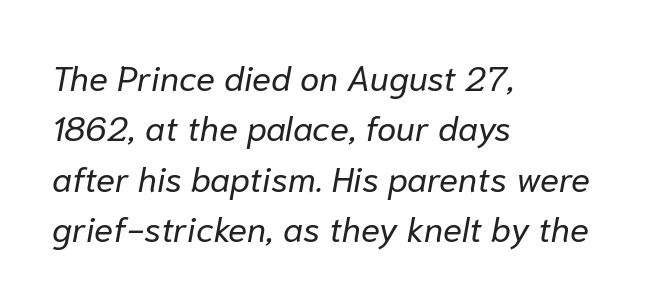
{"italic": "yes", "lean": "right", "slant_degrees": 10, "bold": "no", "weight": "regular", "width": "normal", "stroke_contrast": "low", "x_height": "medium", "monospaced": "no", "underline": "no", "align": "left", "line_spacing": "normal", "line_spacing_ratio": 1.44, "letter_spacing": "normal", "letter_spacing_em": 0.0, "glyph_px": 35}
